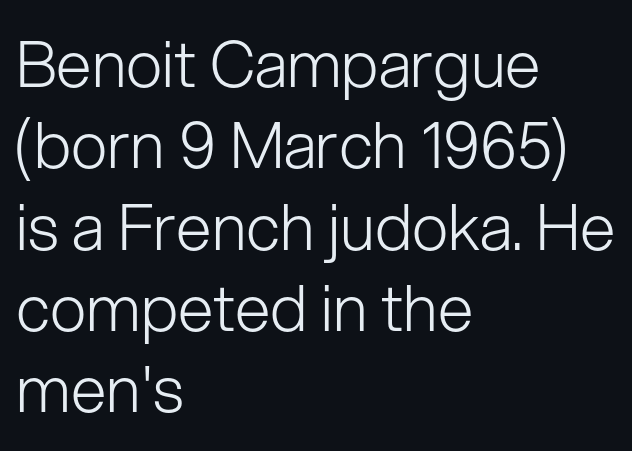
Q: Is the text bold? A: No.
Q: Is the text italic (slanted)? A: No, it is upright.
Q: Is the typeface a serif or a sans-serif typeface? A: Sans-serif.
Q: Is the text underlined? A: No.
Q: How is the paragraph aligned? A: Left-aligned.
Q: Is the spacing between letters normal or unusually wide? A: Normal.
Q: Is the spacing between lines tight, normal or loose? A: Normal.
Q: Width (condensed, normal, or wide)? A: Normal.
Q: Stroke contrast? A: Low.
Q: x-height? A: Medium.
Q: Monospaced? A: No.
